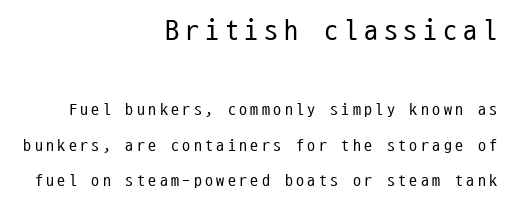
The image shows 28 px regular-weight, condensed sans-serif type, upright, monospaced; set right-aligned, loose line spacing (2.23x), unusually wide letter spacing (+0.21 em), not underlined; the first (top) block is 1.75x larger; low stroke contrast and a medium x-height.
